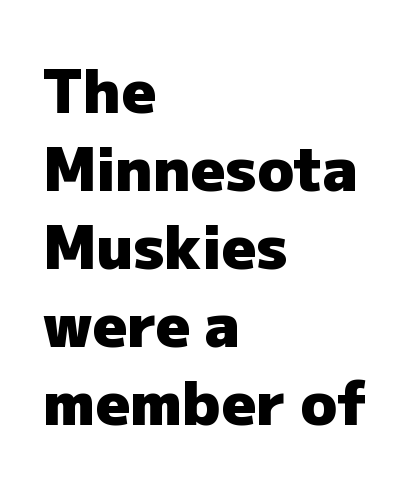
The type is set solid horizontally, with unmodified tracking. A roman cut, with each character standing at attention. A typesetter would call this proportional, since set widths differ per character. Beneath every word, the page is bare. A normal amount of white space separates one row of letters from the next.
